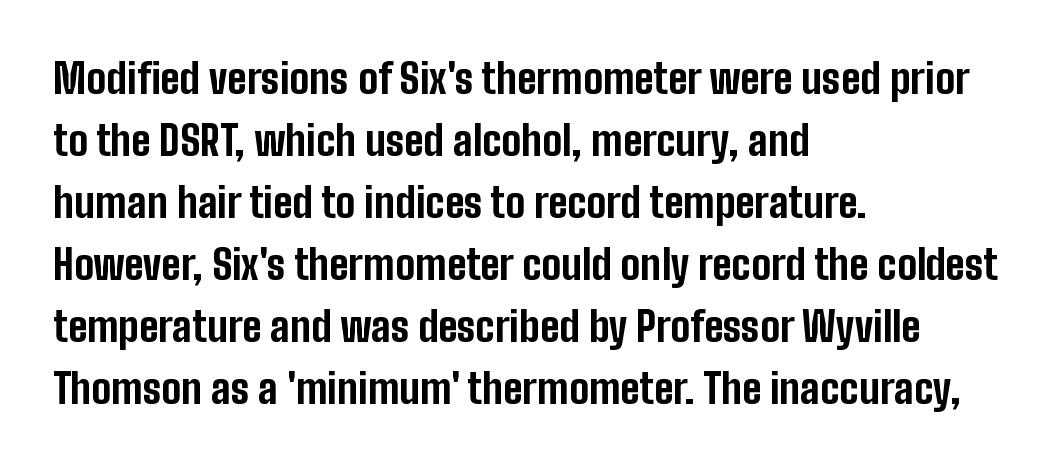
{"serif": "no", "italic": "no", "bold": "yes", "weight": "bold", "width": "condensed", "stroke_contrast": "low", "x_height": "medium", "monospaced": "no", "underline": "no", "align": "left", "line_spacing": "normal", "line_spacing_ratio": 1.51, "letter_spacing": "normal", "letter_spacing_em": 0.0, "glyph_px": 41}
